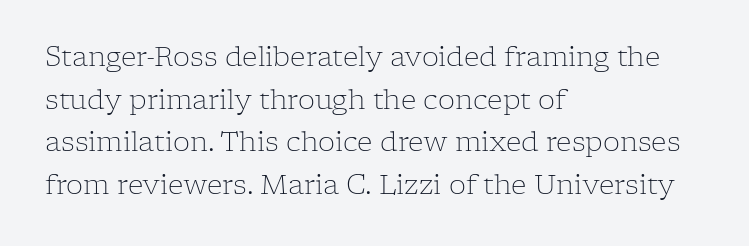
The ragged edge is on the right, which tells us the setting is flush left. Vertical strokes here are truly vertical. Heaviness? Minimal to ordinary, like unemphasized prose. Lines of text with bare space underneath.
